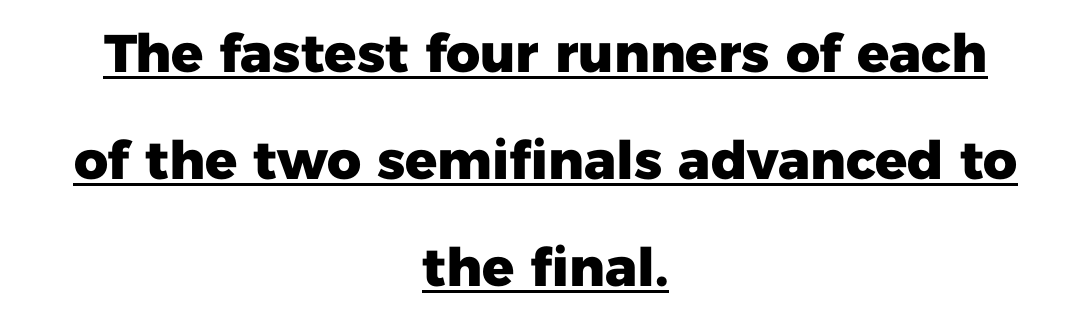
Q: Is the text bold? A: Yes.
Q: Is the text italic (slanted)? A: No, it is upright.
Q: Is the typeface a serif or a sans-serif typeface? A: Sans-serif.
Q: Is the text underlined? A: Yes.
Q: How is the paragraph aligned? A: Centered.
Q: Is the spacing between letters normal or unusually wide? A: Normal.
Q: Is the spacing between lines tight, normal or loose? A: Loose.
Q: Width (condensed, normal, or wide)? A: Normal.
Q: Stroke contrast? A: Low.
Q: x-height? A: Medium.
Q: Monospaced? A: No.
